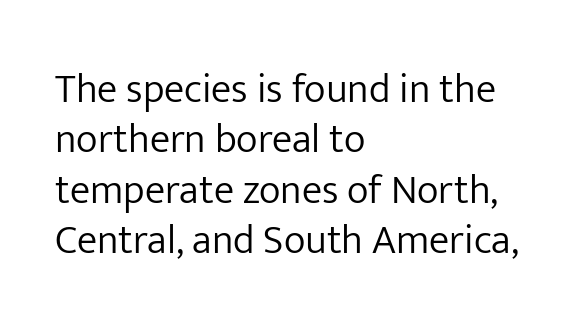
The image shows 41 px light sans-serif type, upright; set left-aligned, line spacing 1.23x, normal letter spacing, not underlined; low stroke contrast and a medium x-height.
